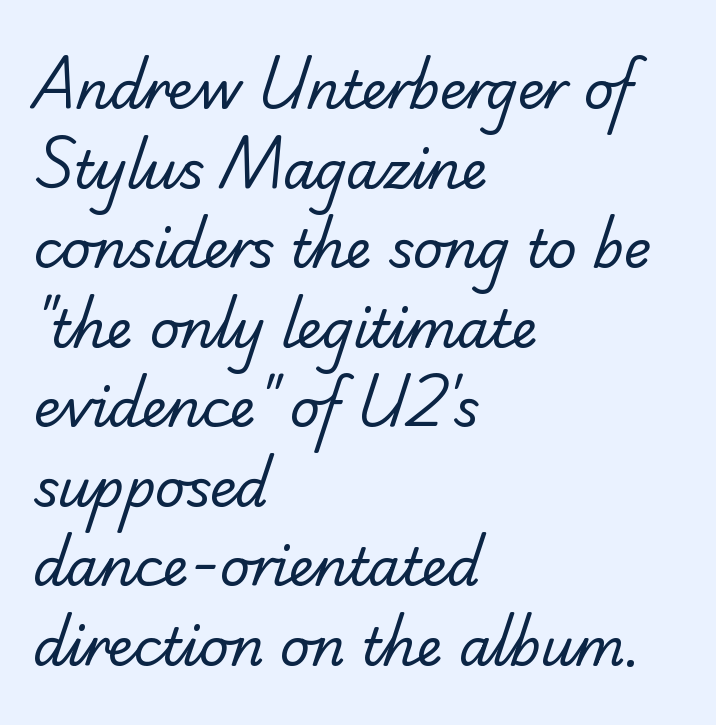
The rendering uses natural spacing where letterforms have individual widths. Students, note that the glyphs here touch the page at normal intervals. Compared with a typical body face, this is equally light or lighter still. Only glyphs here, with clear space below each row.
